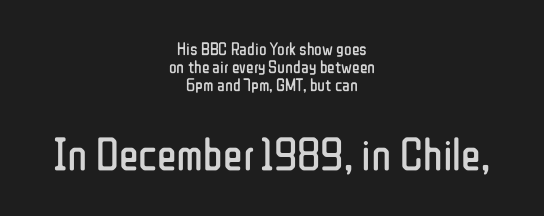
The image shows 46 px regular-weight, condensed sans-serif type, upright; set centered, tight line spacing (0.99x), normal letter spacing, not underlined; the second (bottom) block is 2.56x larger; low stroke contrast and a medium x-height.
